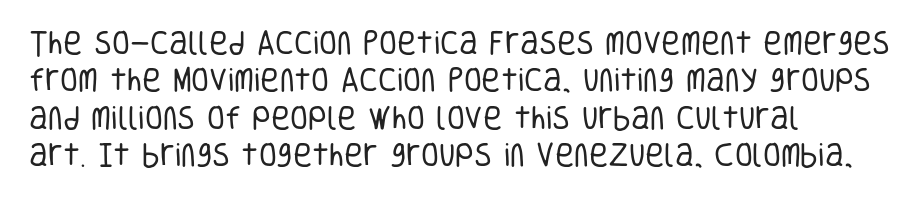
The image shows 26 px text type, upright; set left-aligned, normal line spacing (1.44x), normal letter spacing, not underlined.
